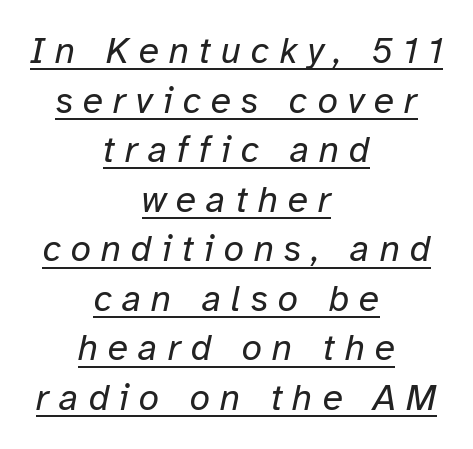
{"italic": "yes", "lean": "right", "slant_degrees": 12, "bold": "no", "weight": "regular", "width": "normal", "stroke_contrast": "low", "x_height": "medium", "monospaced": "no", "underline": "yes", "align": "center", "line_spacing": "normal", "line_spacing_ratio": 1.34, "letter_spacing": "wide", "letter_spacing_em": 0.27, "glyph_px": 37}
